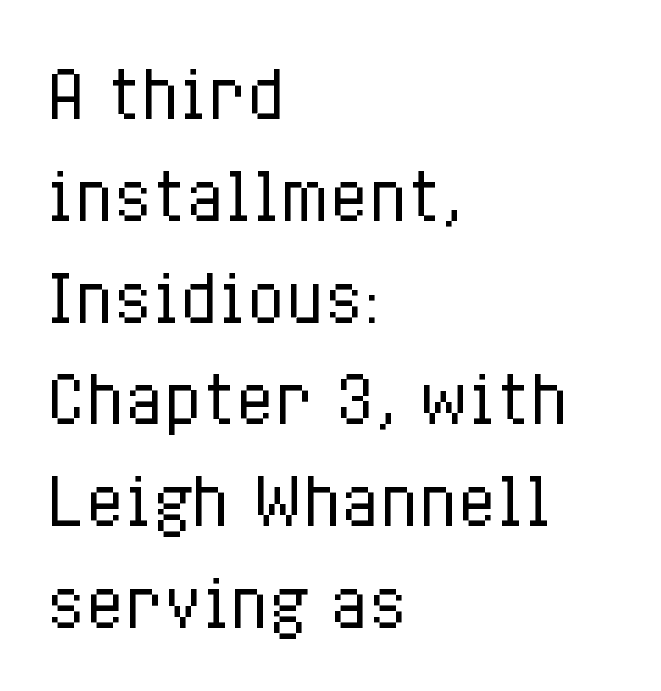
Looks like regular typesetting: each glyph gets only the width it needs. Ascenders rise straight up at ninety degrees. Visually the block forms a straight wall on the left and a jagged coastline on the right. Nothing unusual about the tracking: characters are spaced as the font intends.
